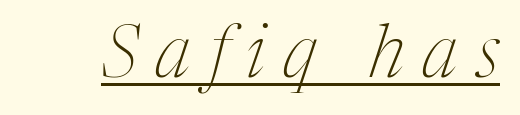
{"serif": "yes", "italic": "yes", "lean": "right", "slant_degrees": 17, "bold": "no", "weight": "thin", "width": "condensed", "stroke_contrast": "medium", "x_height": "medium", "monospaced": "no", "underline": "yes", "letter_spacing": "wide", "letter_spacing_em": 0.26, "glyph_px": 72}
